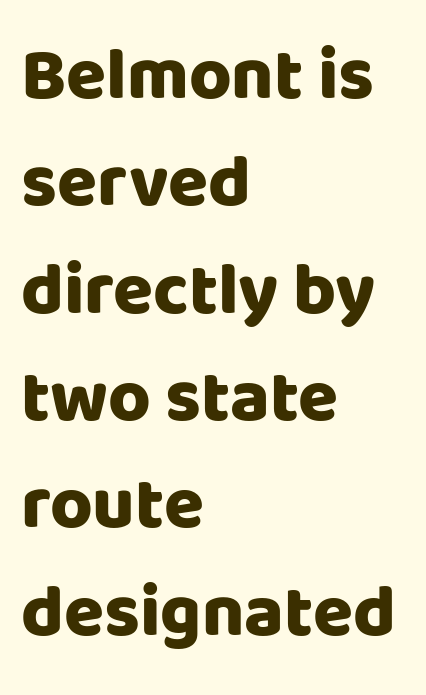
The image shows 73 px heavy sans-serif type, upright; set left-aligned, normal line spacing (1.47x), normal letter spacing, not underlined; low stroke contrast and a large x-height.
